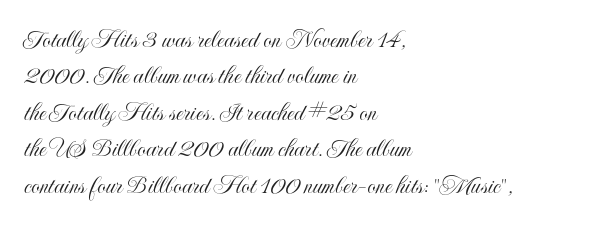
{"underline": "no", "align": "left", "line_spacing": "normal", "line_spacing_ratio": 1.35, "letter_spacing": "normal", "letter_spacing_em": 0.0, "glyph_px": 27}
